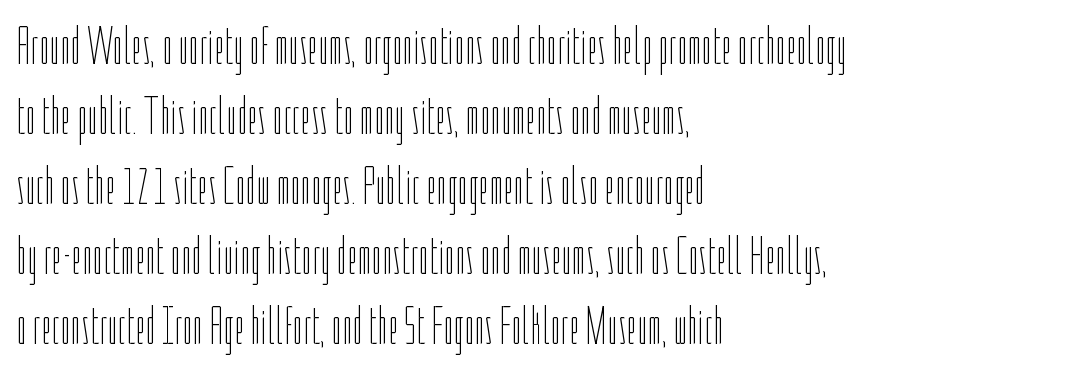
{"italic": "no", "bold": "no", "weight": "thin", "width": "condensed", "stroke_contrast": "low", "x_height": "medium", "monospaced": "no", "underline": "no", "align": "left", "line_spacing": "normal", "line_spacing_ratio": 1.32, "letter_spacing": "normal", "letter_spacing_em": 0.0, "glyph_px": 53}
